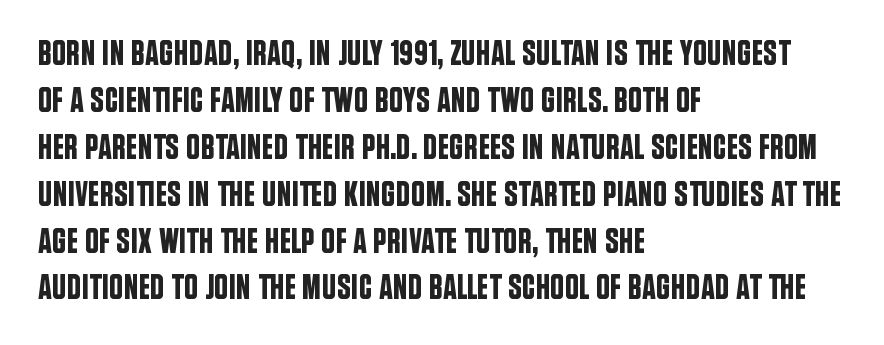
The image shows 35 px condensed sans-serif type, upright; set left-aligned, normal line spacing (1.34x), normal letter spacing, not underlined; low stroke contrast and a large x-height.
